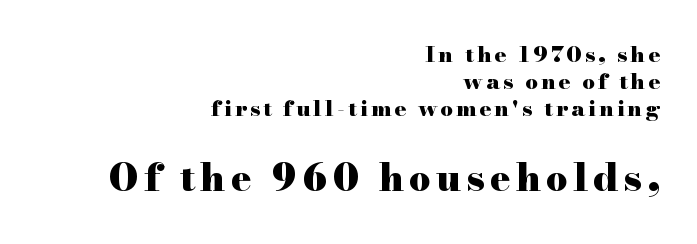
{"serif": "yes", "italic": "no", "bold": "yes", "weight": "heavy", "width": "wide", "stroke_contrast": "high", "x_height": "small", "monospaced": "no", "underline": "no", "align": "right", "line_spacing_ratio": 1.22, "larger_block": "second", "size_ratio": 1.73, "glyph_px": 38}
